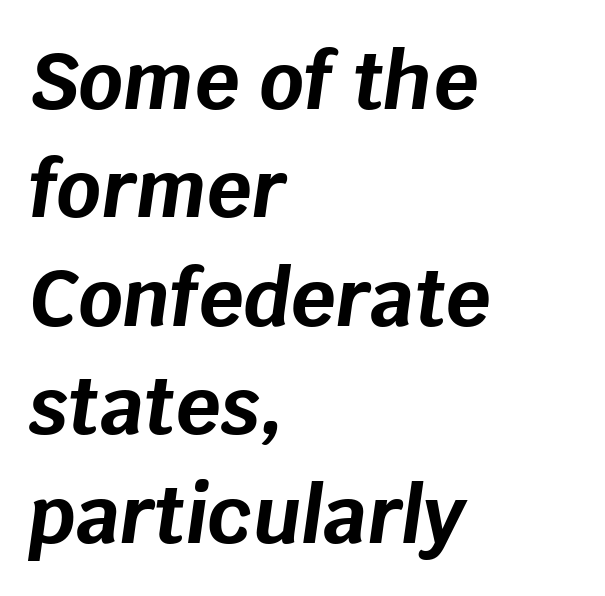
Q: Is the text bold? A: Yes.
Q: Is the text italic (slanted)? A: Yes, it leans right by about 8 degrees.
Q: Is the text underlined? A: No.
Q: How is the paragraph aligned? A: Left-aligned.
Q: Is the spacing between letters normal or unusually wide? A: Normal.
Q: Is the spacing between lines tight, normal or loose? A: Normal.
Q: Width (condensed, normal, or wide)? A: Normal.
Q: Stroke contrast? A: Low.
Q: x-height? A: Large.
Q: Monospaced? A: No.
